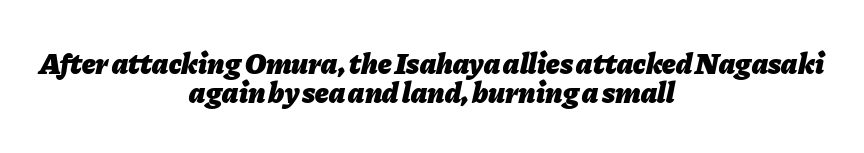
Plain, unruled lines of type. Default kerning and tracking; the words read as compact shapes. Is the type bold? Yes — the strokes are clearly thick and heavy. Baseline-to-baseline distance is barely more than the letter height. Notice how the stems are inclined rather than vertical — that's the hallmark of italics.
